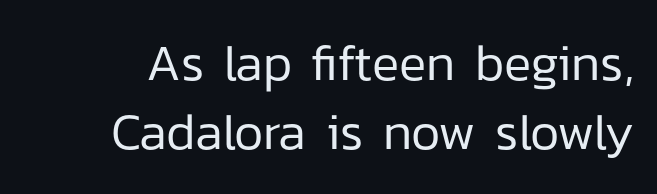
No chunkiness to these letters — they're not bold. Students, note that the glyphs here touch the page at normal intervals. The passage shown is typeset with a sans-serif family. A typesetter would call this proportional, since set widths differ per character.
